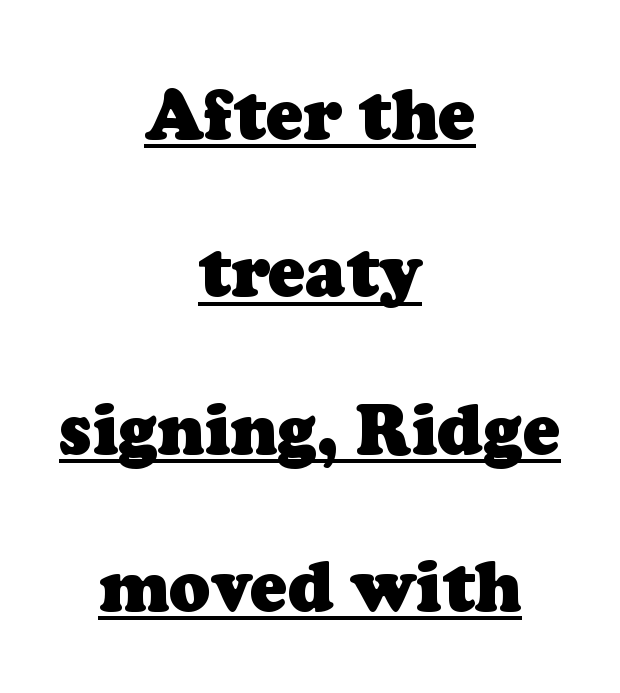
{"serif": "yes", "bold": "yes", "weight": "heavy", "width": "normal", "stroke_contrast": "low", "x_height": "medium", "monospaced": "no", "underline": "yes", "align": "center", "line_spacing": "loose", "line_spacing_ratio": 2.28, "letter_spacing": "normal", "letter_spacing_em": 0.0, "glyph_px": 69}
